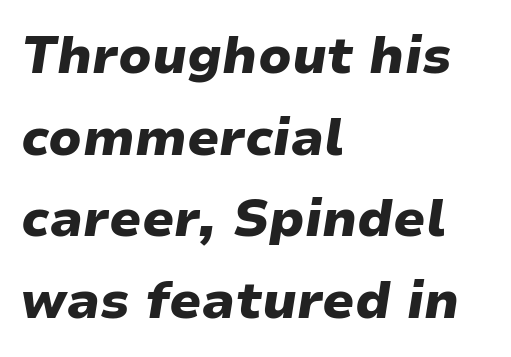
Q: Is the text bold? A: Yes.
Q: Is the text italic (slanted)? A: Yes, it leans right by about 9 degrees.
Q: Is the text underlined? A: No.
Q: How is the paragraph aligned? A: Left-aligned.
Q: Is the spacing between letters normal or unusually wide? A: Normal.
Q: Is the spacing between lines tight, normal or loose? A: Normal.
Q: Width (condensed, normal, or wide)? A: Wide.
Q: Stroke contrast? A: Low.
Q: x-height? A: Medium.
Q: Monospaced? A: No.
